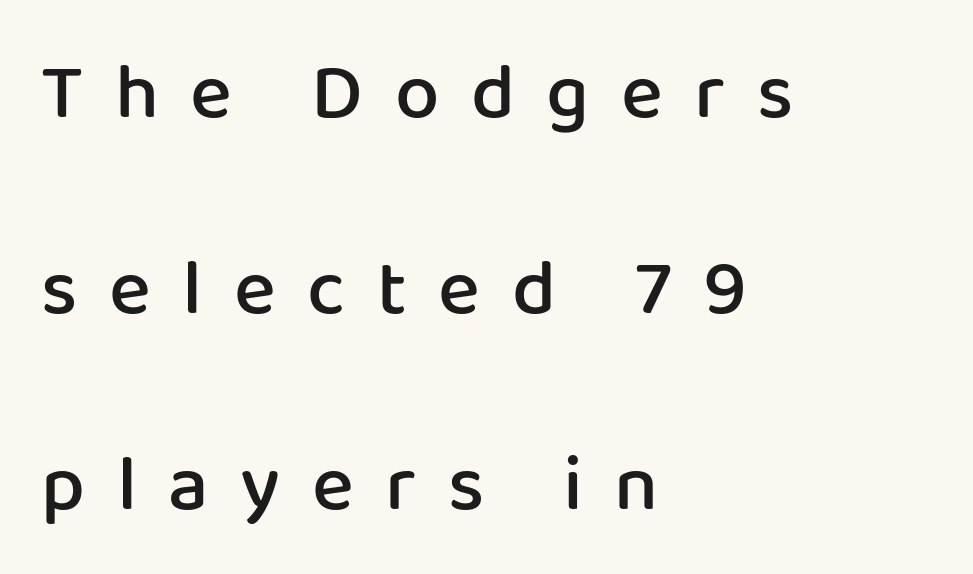
Q: Is the text bold? A: Semi-bold.
Q: Is the text italic (slanted)? A: No, it is upright.
Q: Is the typeface a serif or a sans-serif typeface? A: Sans-serif.
Q: Is the text underlined? A: No.
Q: How is the paragraph aligned? A: Left-aligned.
Q: Is the spacing between letters normal or unusually wide? A: Unusually wide.
Q: Is the spacing between lines tight, normal or loose? A: Loose.
Q: Width (condensed, normal, or wide)? A: Normal.
Q: Stroke contrast? A: Low.
Q: x-height? A: Medium.
Q: Monospaced? A: No.
